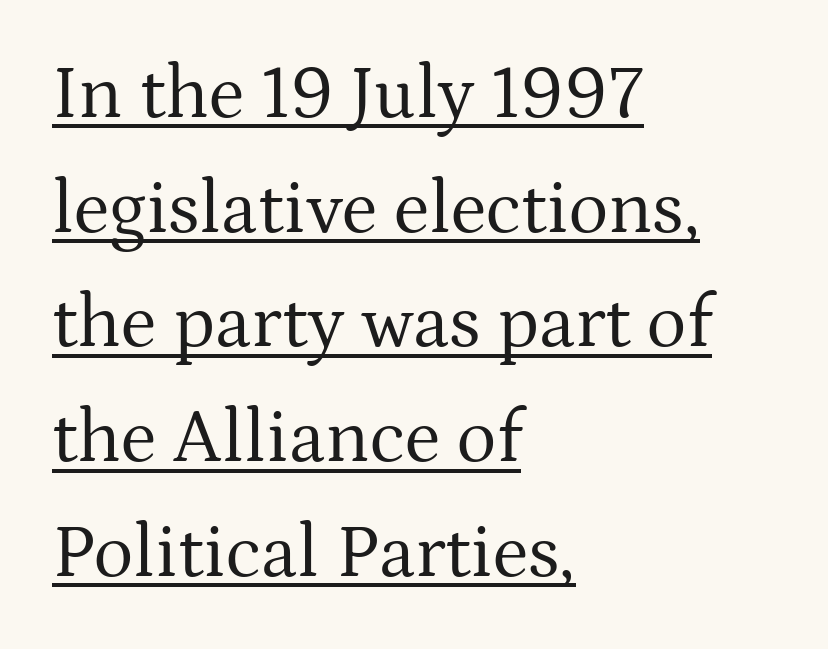
Q: Is the text bold? A: No.
Q: Is the text italic (slanted)? A: No, it is upright.
Q: Is the typeface a serif or a sans-serif typeface? A: Serif.
Q: Is the text underlined? A: Yes.
Q: How is the paragraph aligned? A: Left-aligned.
Q: Is the spacing between letters normal or unusually wide? A: Normal.
Q: Is the spacing between lines tight, normal or loose? A: Normal.
Q: Width (condensed, normal, or wide)? A: Normal.
Q: Stroke contrast? A: Medium.
Q: x-height? A: Medium.
Q: Monospaced? A: No.
